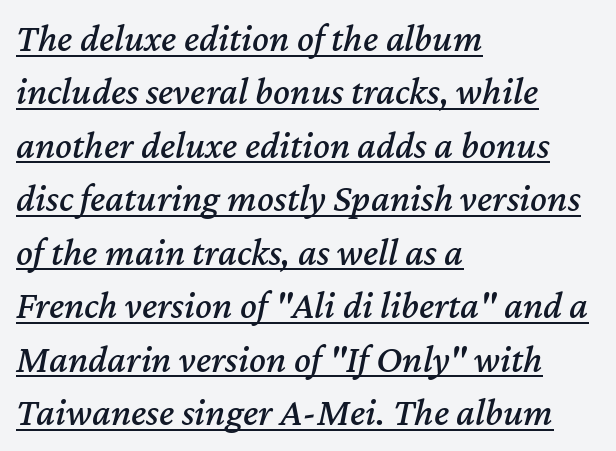
Default kerning and tracking; the words read as compact shapes. Evenly set lines give the paragraph a standard silhouette. Every word sits above its own underline. Posture: slanted. The letters advance in unequal steps, a hallmark of proportional type. Does the copy run flush right? No — it runs flush left.
